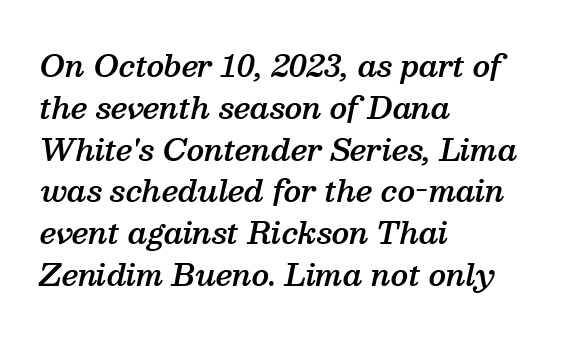
Q: Is the text bold? A: Semi-bold.
Q: Is the text italic (slanted)? A: Yes, it leans right by about 13 degrees.
Q: Is the typeface a serif or a sans-serif typeface? A: Serif.
Q: Is the text underlined? A: No.
Q: How is the paragraph aligned? A: Left-aligned.
Q: Is the spacing between letters normal or unusually wide? A: Normal.
Q: Is the spacing between lines tight, normal or loose? A: Normal.
Q: Width (condensed, normal, or wide)? A: Normal.
Q: Stroke contrast? A: Medium.
Q: x-height? A: Medium.
Q: Monospaced? A: No.
